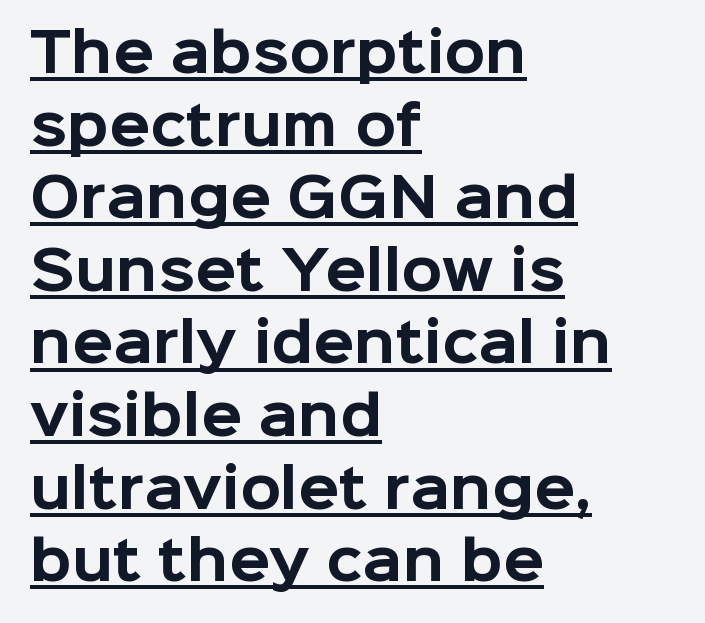
The typesetter chose a ragged-right arrangement here. Leading: standard. Typographic density is high because the face is bold. Standard letterfit; no display-style spreading of the glyphs. Proportional: the letters do not fall into vertical columns.
